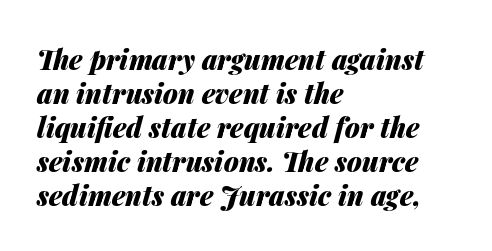
The image shows 27 px bold type, italic (leaning right); set left-aligned, normal line spacing (1.26x), normal letter spacing, not underlined.
